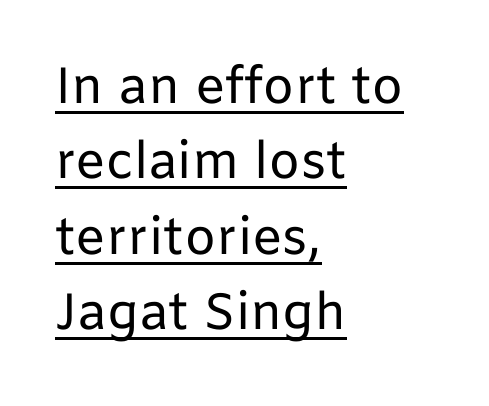
{"serif": "no", "italic": "no", "bold": "no", "weight": "regular", "width": "normal", "stroke_contrast": "low", "x_height": "medium", "monospaced": "no", "underline": "yes", "align": "left", "line_spacing": "normal", "line_spacing_ratio": 1.48, "letter_spacing": "normal", "letter_spacing_em": 0.0, "glyph_px": 51}
